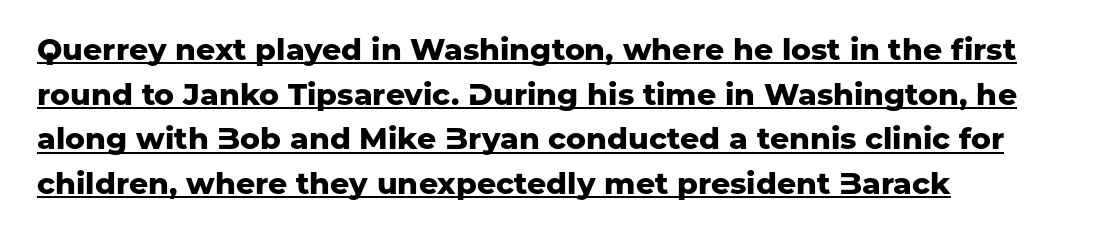
The image shows 30 px heavy sans-serif type, upright; set left-aligned, normal line spacing (1.49x), normal letter spacing, underlined; low stroke contrast and a medium x-height.
